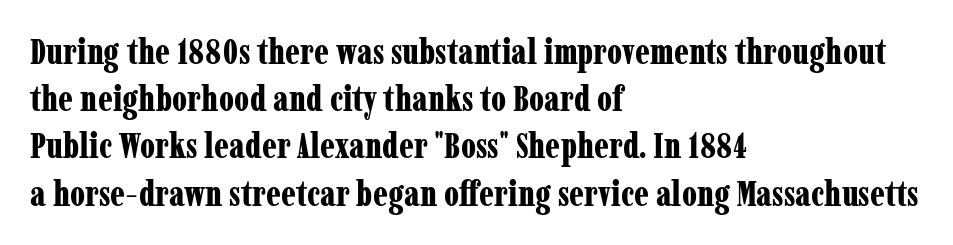
The image shows 35 px bold, condensed serif type, upright; set left-aligned, normal line spacing (1.35x), normal letter spacing, not underlined; low stroke contrast and a medium x-height.
